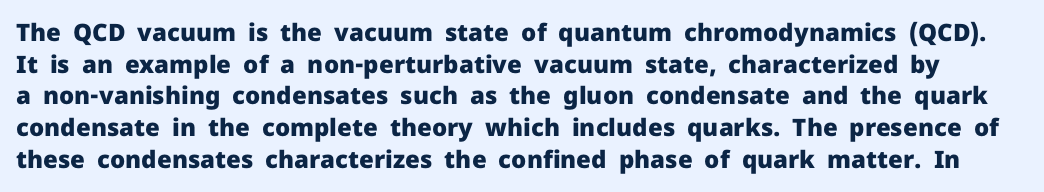
The face used here is rendered with its standard letterfit. Summary of vertical rhythm: regular, with standard interline spacing. Chunky letters — that's bold for sure. The specimen reads as upright at a glance. A bare baseline throughout the passage.
